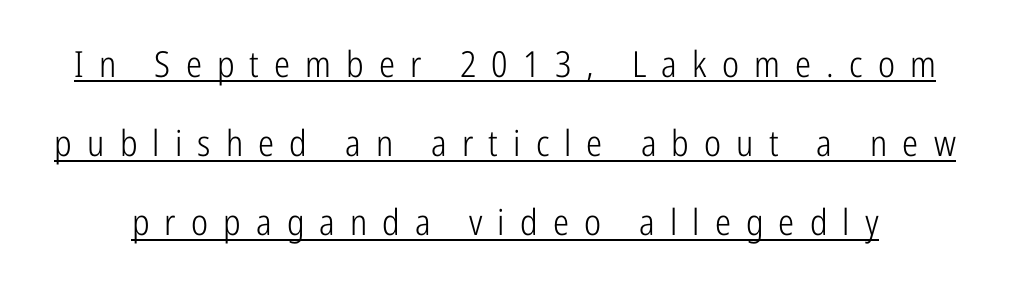
Q: Is the text bold? A: No.
Q: Is the text italic (slanted)? A: No, it is upright.
Q: Is the typeface a serif or a sans-serif typeface? A: Sans-serif.
Q: Is the text underlined? A: Yes.
Q: Is the spacing between letters normal or unusually wide? A: Unusually wide.
Q: Is the spacing between lines tight, normal or loose? A: Loose.
Q: Width (condensed, normal, or wide)? A: Condensed.
Q: Stroke contrast? A: Low.
Q: x-height? A: Medium.
Q: Monospaced? A: No.
